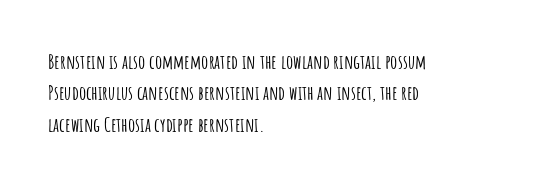
The image shows 20 px text type, upright; set left-aligned, normal line spacing (1.57x), normal letter spacing, not underlined.
